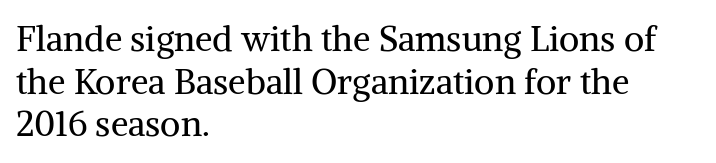
What stands out about the letter spacing? Nothing — it is the standard amount. Summary of weight: not heavy and not bold. Reading down the block, your eye returns to a fixed left position each line. Quick note: not italic, upright. This sample uses a serif face. The space beneath each line is pristine and unruled.
